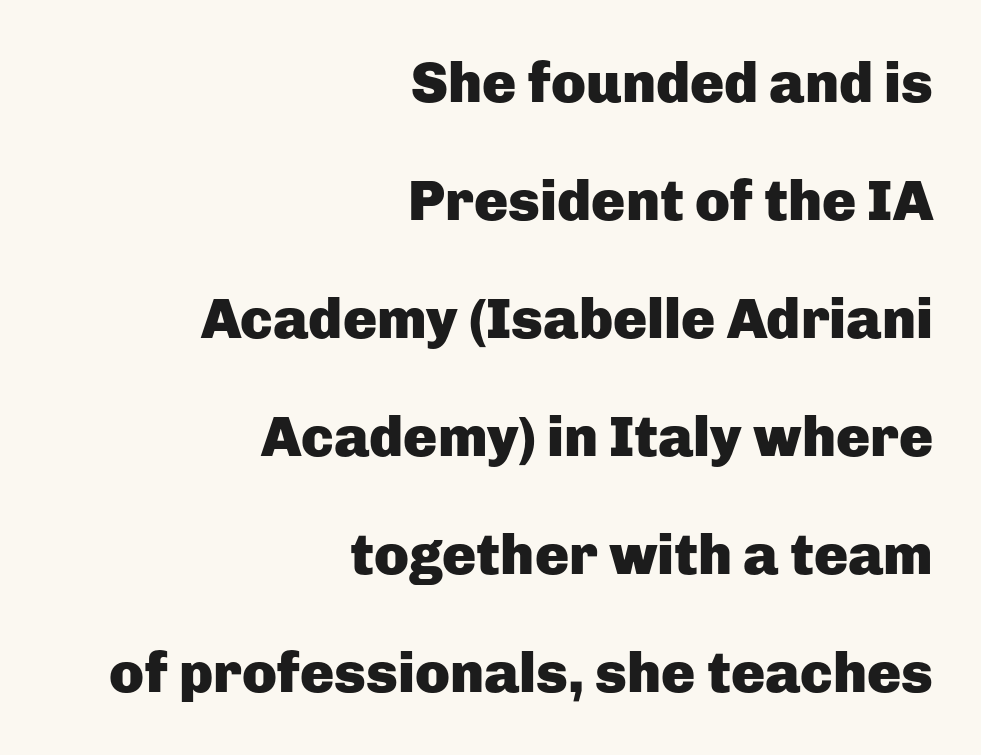
Q: Is the text bold? A: Yes.
Q: Is the text italic (slanted)? A: No, it is upright.
Q: Is the typeface a serif or a sans-serif typeface? A: Sans-serif.
Q: Is the text underlined? A: No.
Q: How is the paragraph aligned? A: Right-aligned.
Q: Is the spacing between letters normal or unusually wide? A: Normal.
Q: Is the spacing between lines tight, normal or loose? A: Loose.
Q: Width (condensed, normal, or wide)? A: Normal.
Q: Stroke contrast? A: Low.
Q: x-height? A: Medium.
Q: Monospaced? A: No.
